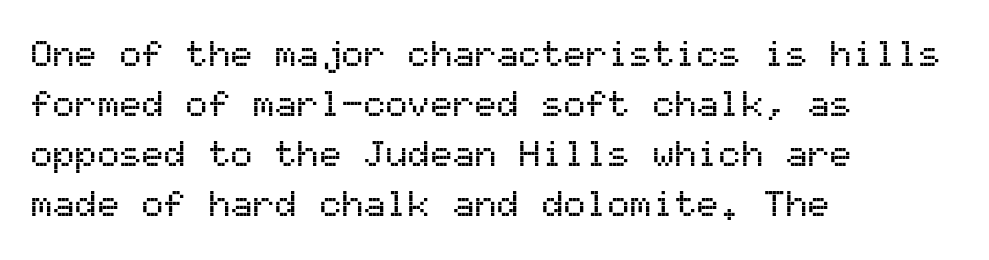
The image shows 37 px sans-serif type, upright, monospaced; set left-aligned, normal line spacing (1.35x), normal letter spacing, not underlined; medium stroke contrast and a medium x-height.
